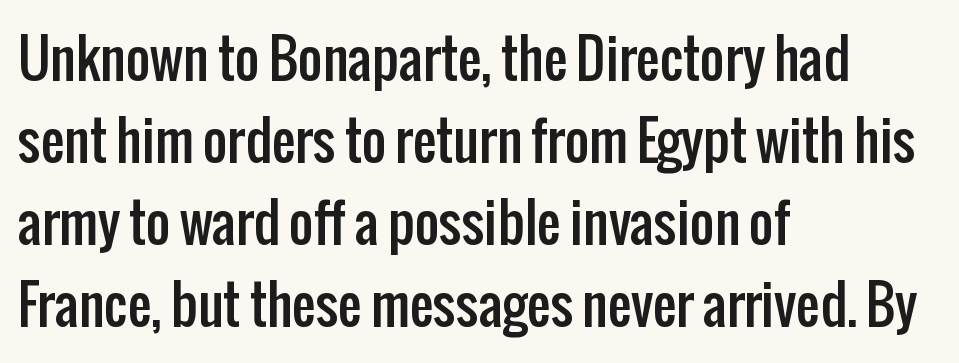
The image shows 53 px condensed sans-serif type, upright; set left-aligned, normal line spacing (1.55x), normal letter spacing, not underlined; low stroke contrast and a medium x-height.
